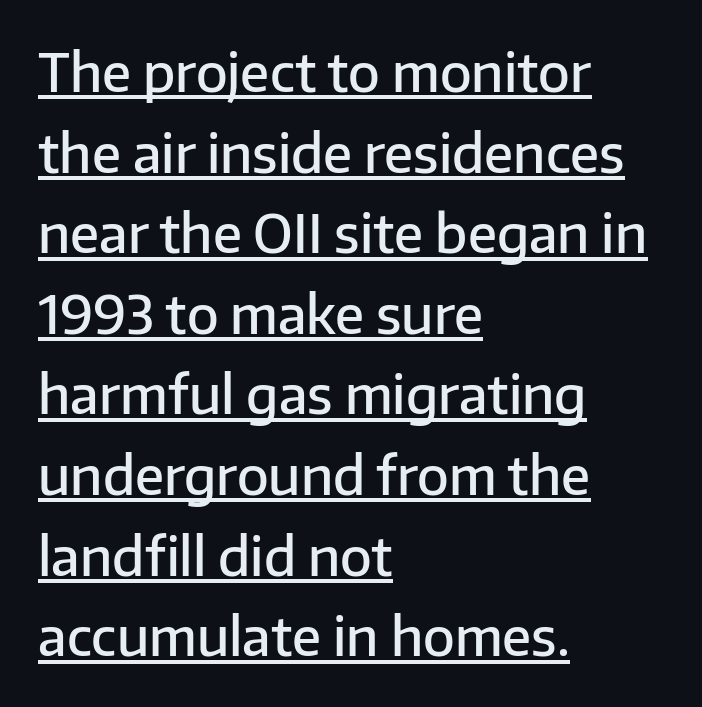
A fair bit of extra ink — the face is semibold, not bold. Here the designer chose a conventional face with non-uniform glyph widths. Visually the block forms a straight wall on the left and a jagged coastline on the right. Characters remain perfectly vertical along every line. What stands out about the letter spacing? Nothing — it is the standard amount.
